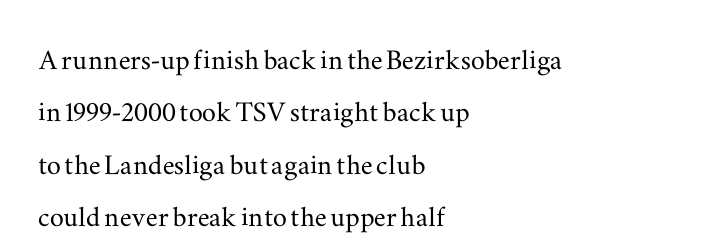
The image shows 35 px wide serif type, upright; set left-aligned, normal line spacing (1.5x), normal letter spacing, not underlined; medium stroke contrast and a small x-height.
